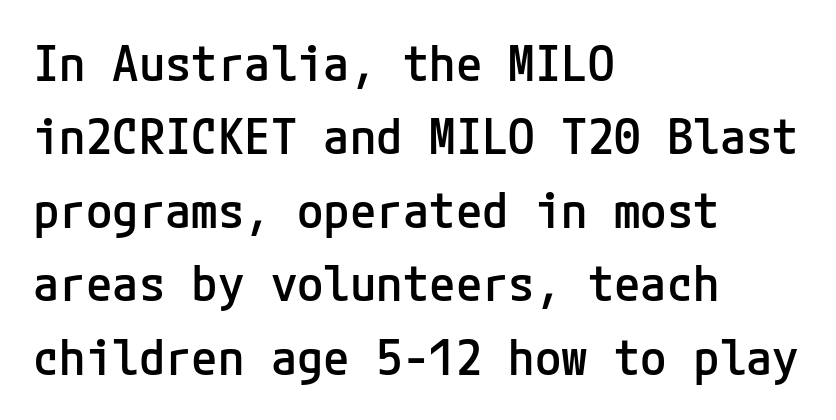
Q: Is the text bold? A: Semi-bold.
Q: Is the text italic (slanted)? A: No, it is upright.
Q: Is the typeface a serif or a sans-serif typeface? A: Sans-serif.
Q: Is the text underlined? A: No.
Q: How is the paragraph aligned? A: Left-aligned.
Q: Is the spacing between letters normal or unusually wide? A: Normal.
Q: Is the spacing between lines tight, normal or loose? A: Normal.
Q: Width (condensed, normal, or wide)? A: Normal.
Q: Stroke contrast? A: Low.
Q: x-height? A: Medium.
